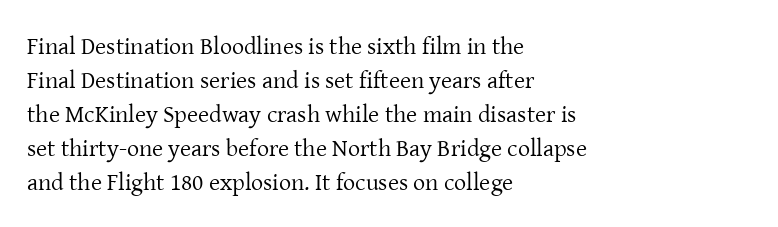
{"italic": "no", "bold": "no", "underline": "no", "align": "left", "line_spacing": "normal", "line_spacing_ratio": 1.42, "letter_spacing": "normal", "letter_spacing_em": 0.0, "glyph_px": 24}
